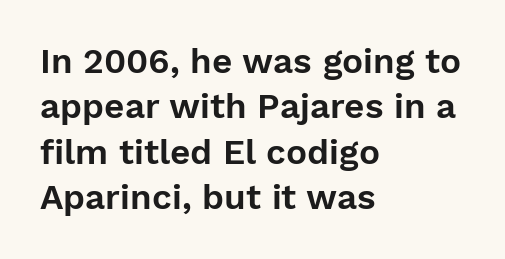
Q: Is the text italic (slanted)? A: No, it is upright.
Q: Is the typeface a serif or a sans-serif typeface? A: Sans-serif.
Q: Is the text underlined? A: No.
Q: How is the paragraph aligned? A: Left-aligned.
Q: Is the spacing between letters normal or unusually wide? A: Normal.
Q: Is the spacing between lines tight, normal or loose? A: Normal.
Q: Width (condensed, normal, or wide)? A: Normal.
Q: Stroke contrast? A: Low.
Q: x-height? A: Medium.
Q: Monospaced? A: No.
